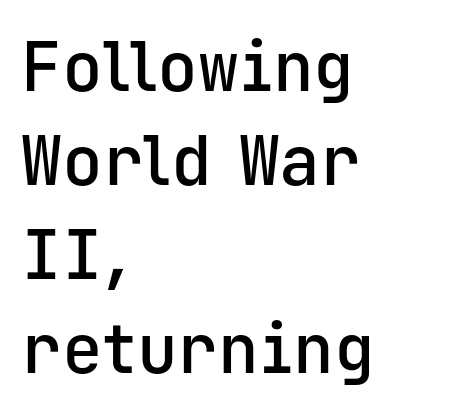
{"serif": "no", "italic": "no", "bold": "semi", "weight": "semibold", "width": "normal", "stroke_contrast": "low", "x_height": "medium", "monospaced": "yes", "underline": "no", "align": "left", "line_spacing": "normal", "line_spacing_ratio": 1.38, "letter_spacing": "normal", "letter_spacing_em": 0.0, "glyph_px": 68}
